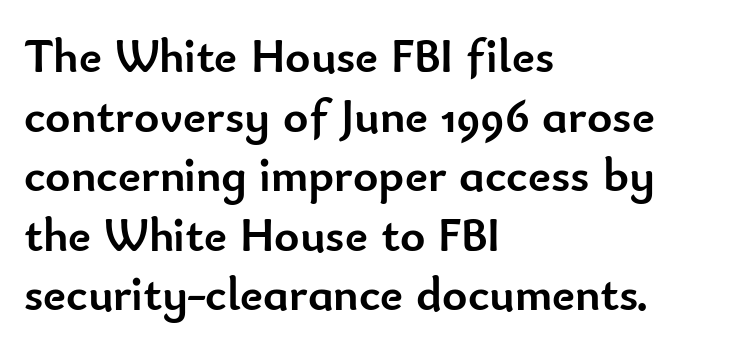
Strokes here are thick enough to call this a true bold. These lines are rendered in a variable-pitch font. You can tell from the bare stems that sans-serif type was used. You can tell it's not italic because the verticals are truly vertical.
